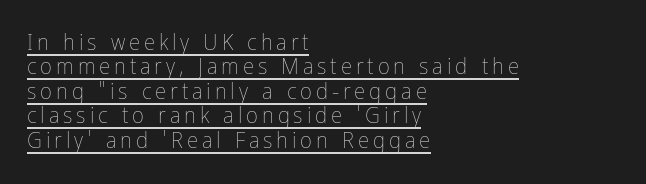
The image shows 23 px text type, upright; set left-aligned, tight line spacing (1.06x), underlined.
